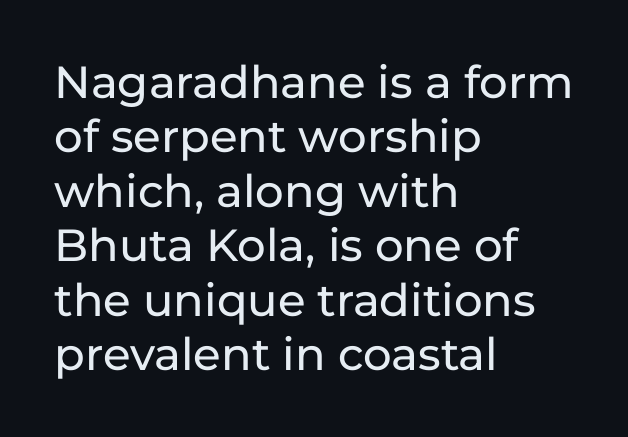
The image shows 45 px sans-serif type, upright; set left-aligned, line spacing 1.21x, normal letter spacing, not underlined; low stroke contrast and a medium x-height.
